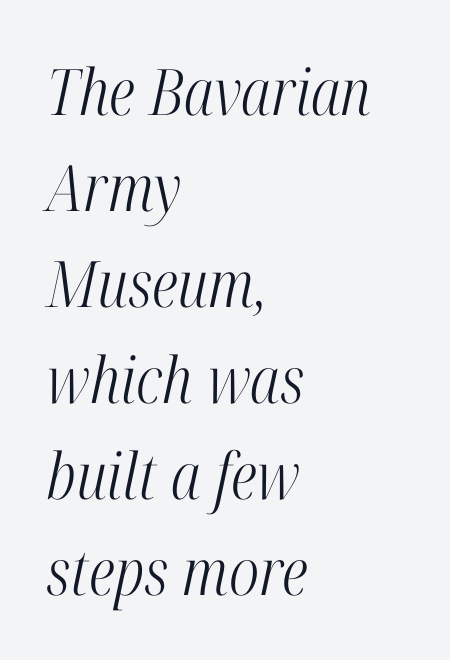
The font sits on the lighter half of the weight spectrum, regular included. Reading down the block, your eye returns to a fixed left position each line. The face used here is rendered with its standard letterfit. Style check: oblique. Examine the stroke ends and you'll spot serifs.
